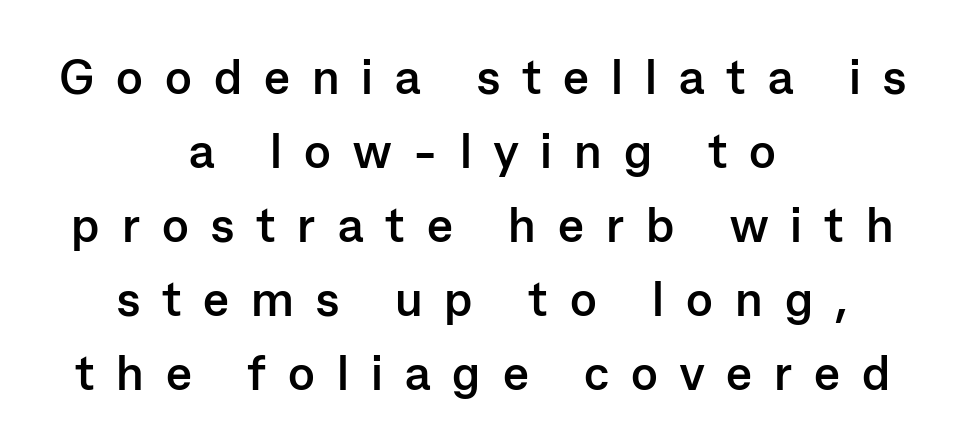
The image shows 49 px semibold sans-serif type, upright; set centered, normal line spacing (1.51x), unusually wide letter spacing (+0.45 em), not underlined; low stroke contrast and a medium x-height.
